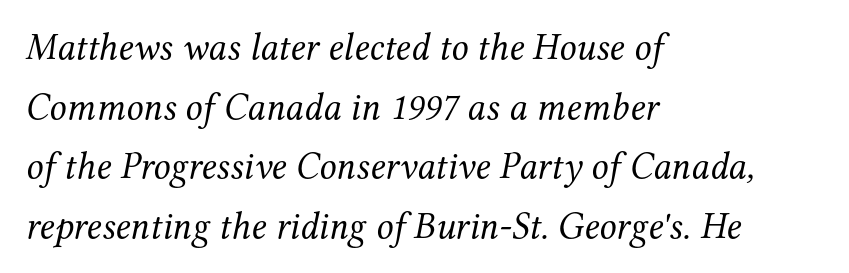
{"serif": "yes", "italic": "yes", "lean": "right", "slant_degrees": 12, "bold": "no", "weight": "regular", "width": "normal", "stroke_contrast": "medium", "x_height": "medium", "monospaced": "no", "underline": "no", "align": "left", "line_spacing": "normal", "line_spacing_ratio": 1.57, "letter_spacing": "normal", "letter_spacing_em": 0.0, "glyph_px": 38}
